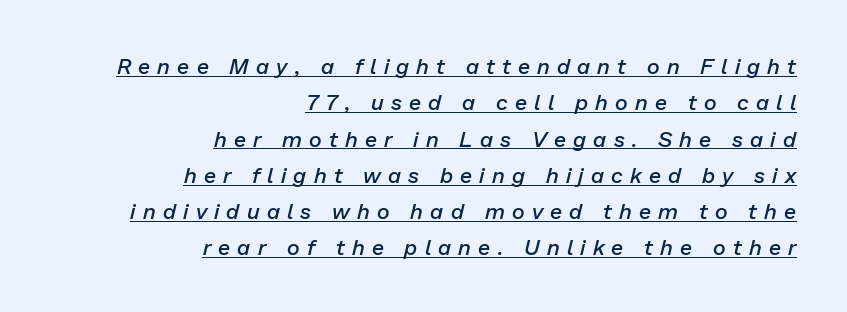
The image shows 22 px text type, italic (leaning right); set right-aligned, normal line spacing (1.65x), unusually wide letter spacing (+0.33 em), underlined.
